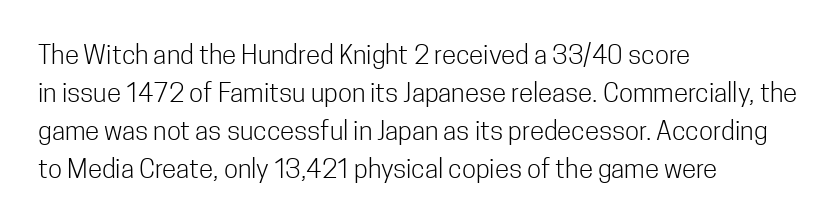
The image shows 26 px text type, upright; set left-aligned, normal line spacing (1.46x), normal letter spacing, not underlined.
